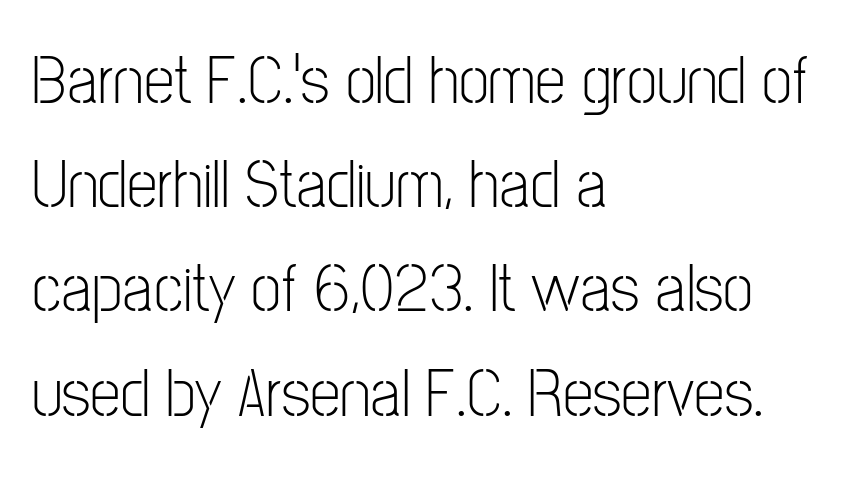
The image shows 69 px light, condensed sans-serif type, upright; set left-aligned, normal line spacing (1.51x), normal letter spacing, not underlined; low stroke contrast and a medium x-height.
